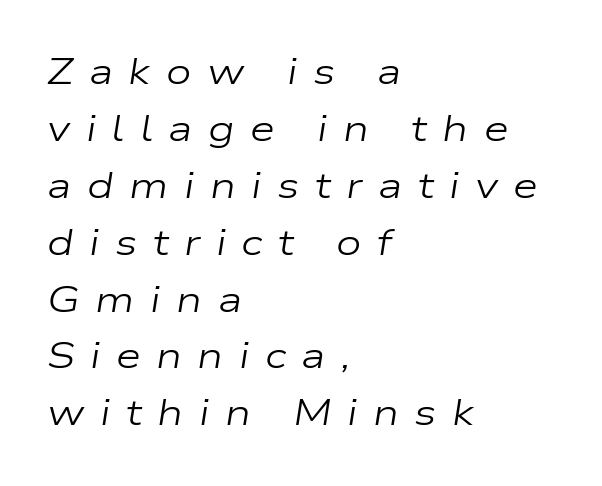
{"italic": "yes", "lean": "right", "slant_degrees": 9, "bold": "no", "weight": "regular", "width": "wide", "stroke_contrast": "low", "x_height": "medium", "monospaced": "no", "underline": "no", "align": "left", "line_spacing": "normal", "line_spacing_ratio": 1.58, "letter_spacing": "wide", "letter_spacing_em": 0.43, "glyph_px": 36}
